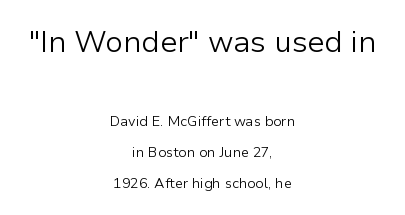
{"serif": "no", "italic": "no", "bold": "no", "weight": "light", "width": "normal", "stroke_contrast": "low", "x_height": "medium", "monospaced": "no", "underline": "no", "align": "center", "line_spacing": "loose", "line_spacing_ratio": 2.21, "letter_spacing": "normal", "letter_spacing_em": 0.0, "larger_block": "first", "size_ratio": 2.14, "glyph_px": 30}
